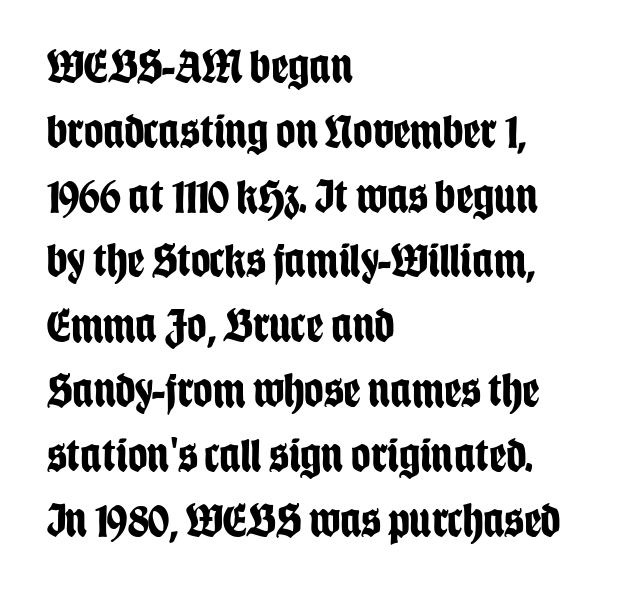
The image shows 48 px bold, condensed sans-serif type, upright; set left-aligned, normal line spacing (1.35x), normal letter spacing, not underlined; low stroke contrast and a large x-height.
